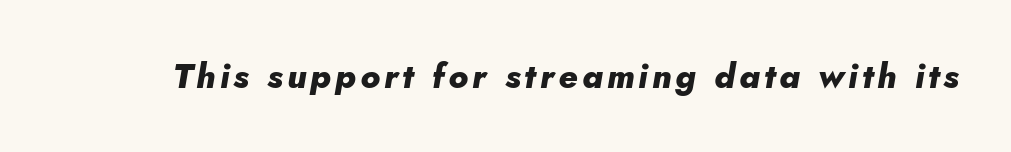
Q: Is the text bold? A: Yes.
Q: Is the text italic (slanted)? A: Yes, it leans right by about 10 degrees.
Q: Is the text underlined? A: No.
Q: Width (condensed, normal, or wide)? A: Normal.
Q: Stroke contrast? A: Low.
Q: x-height? A: Small.
Q: Monospaced? A: No.
